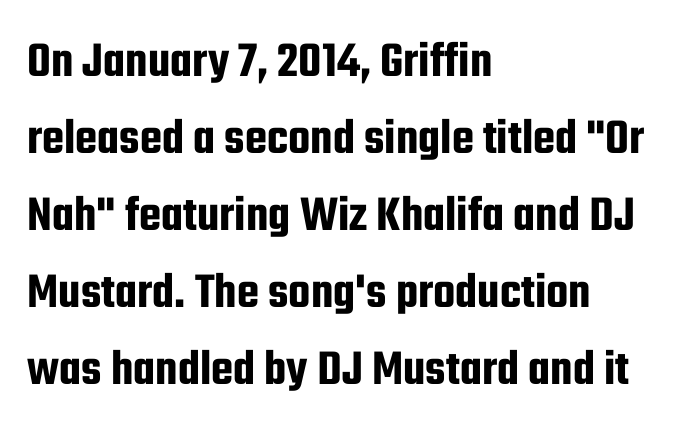
The image shows 51 px condensed sans-serif type, upright; set left-aligned, normal line spacing (1.51x), normal letter spacing, not underlined; low stroke contrast and a medium x-height.
